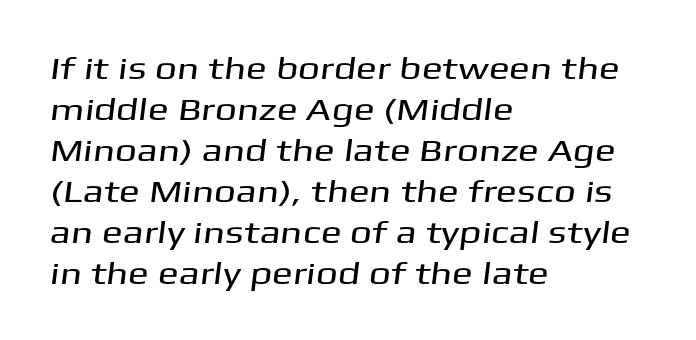
{"serif": "no", "width": "wide", "stroke_contrast": "medium", "x_height": "medium", "monospaced": "no", "underline": "no", "align": "left", "line_spacing": "normal", "line_spacing_ratio": 1.32, "letter_spacing": "normal", "letter_spacing_em": 0.0, "glyph_px": 31}
